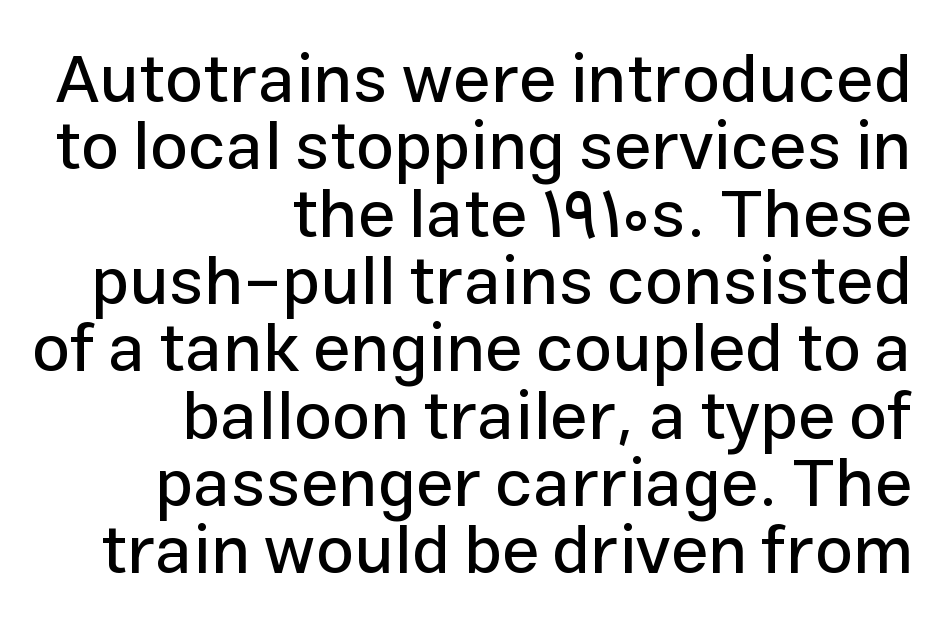
The image shows 68 px sans-serif type, upright; set right-aligned, tight line spacing (0.99x), normal letter spacing, not underlined; low stroke contrast and a medium x-height.
